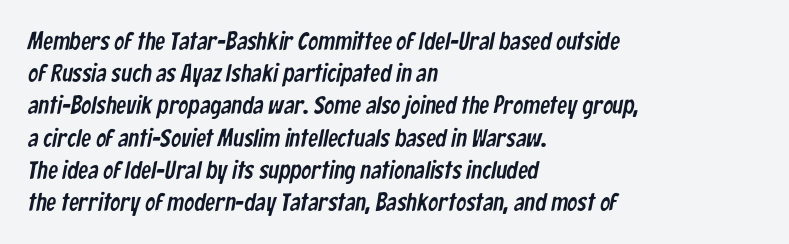
What stands out about the letter spacing? Nothing — it is the standard amount. Each row of text sits above clean, open space. Line beginnings align vertically; line endings do not. The leading is moderate, giving the passage an even texture.
